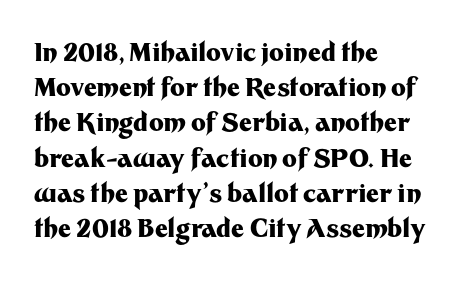
{"italic": "no", "bold": "yes", "underline": "no", "align": "left", "line_spacing": "normal", "line_spacing_ratio": 1.41, "letter_spacing": "normal", "letter_spacing_em": 0.0, "glyph_px": 25}
